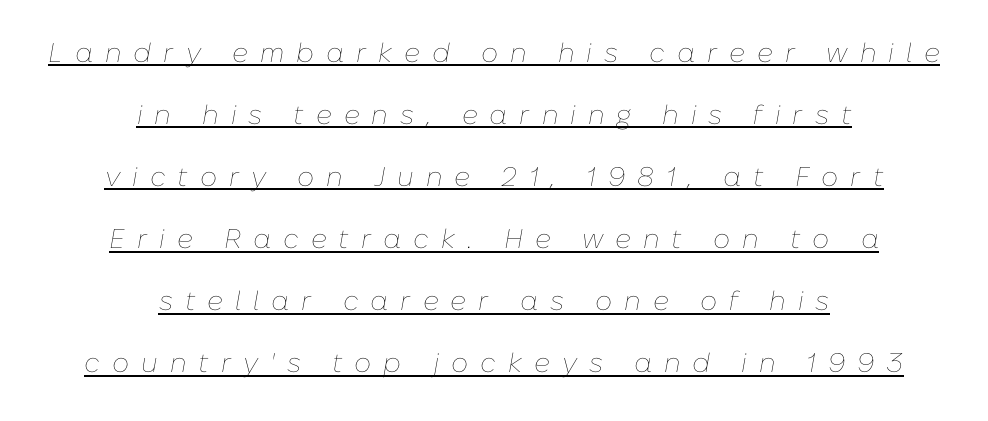
Is the type heavy? It reads as light-to-regular instead. Students, observe the line beneath the letters — that is underlining. Spacing between characters has been opened up far beyond the box default. The paragraph shown floats in the horizontal middle.
